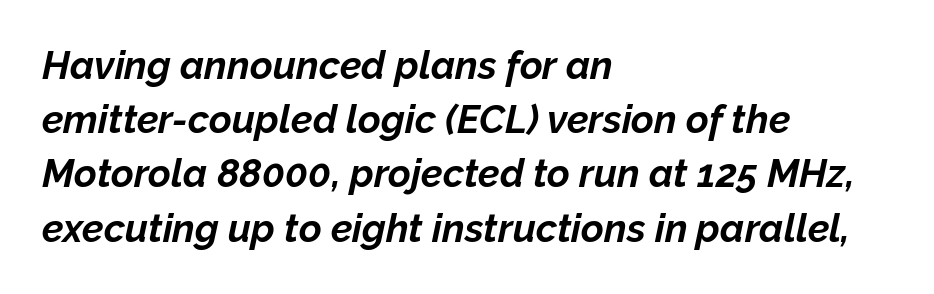
The image shows 39 px bold type, italic (leaning right); set left-aligned, normal line spacing (1.39x), normal letter spacing, not underlined; low stroke contrast and a medium x-height.
